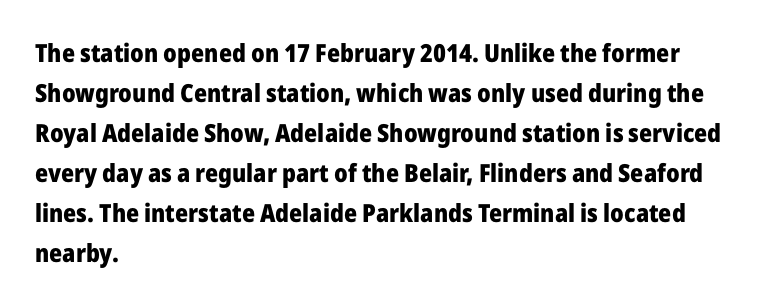
{"italic": "no", "bold": "yes", "underline": "no", "align": "left", "line_spacing": "normal", "line_spacing_ratio": 1.6, "letter_spacing": "normal", "letter_spacing_em": 0.0, "glyph_px": 25}
